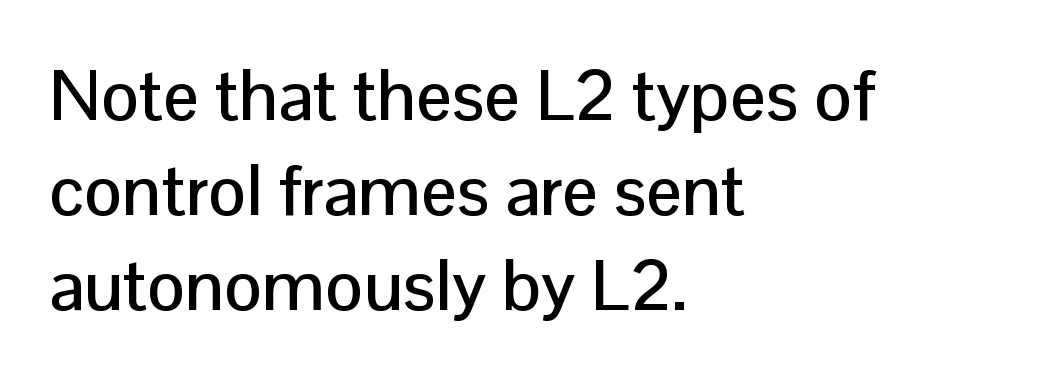
Q: Is the text italic (slanted)? A: No, it is upright.
Q: Is the typeface a serif or a sans-serif typeface? A: Sans-serif.
Q: Is the text underlined? A: No.
Q: How is the paragraph aligned? A: Left-aligned.
Q: Is the spacing between letters normal or unusually wide? A: Normal.
Q: Is the spacing between lines tight, normal or loose? A: Normal.
Q: Width (condensed, normal, or wide)? A: Normal.
Q: Stroke contrast? A: Low.
Q: x-height? A: Medium.
Q: Monospaced? A: No.
